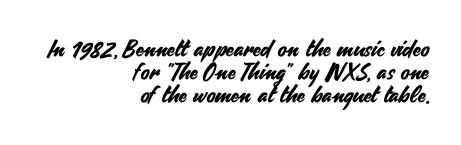
The image shows 23 px text type; set right-aligned, tight line spacing (1.0x), normal letter spacing, not underlined.
